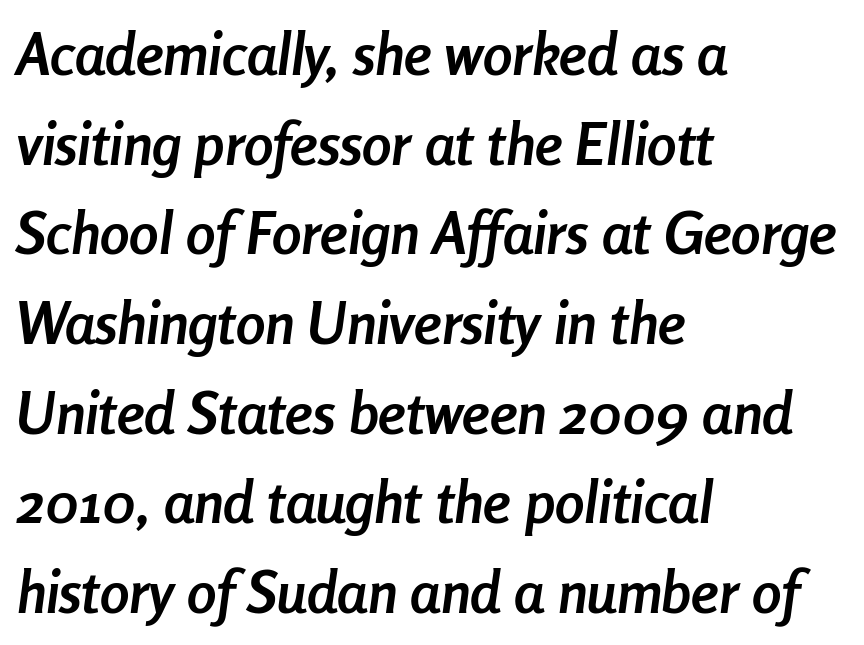
A typesetter would call this leading conventional body-copy spacing. Quick note: underline off. The rendering anchors every line to the left-hand side. Slant detected: the letters are inclined.
